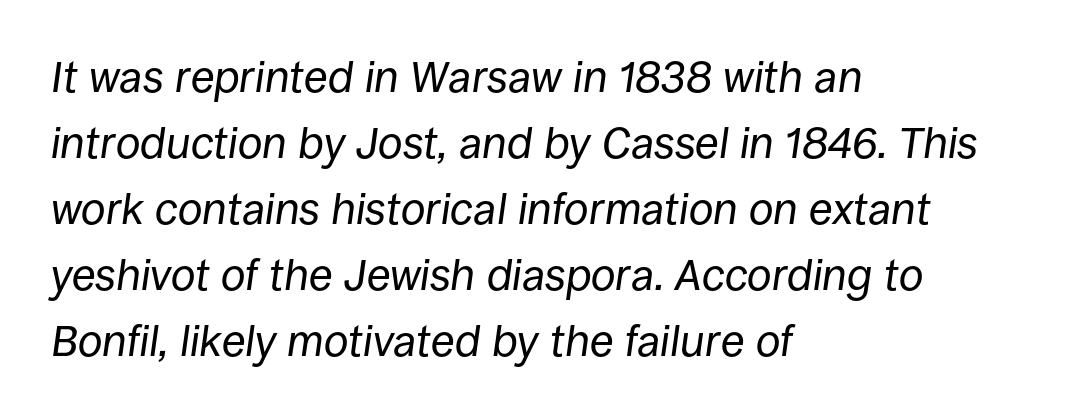
Q: Is the text bold? A: No.
Q: Is the text italic (slanted)? A: Yes, it leans right by about 8 degrees.
Q: Is the text underlined? A: No.
Q: How is the paragraph aligned? A: Left-aligned.
Q: Is the spacing between letters normal or unusually wide? A: Normal.
Q: Is the spacing between lines tight, normal or loose? A: Normal.
Q: Width (condensed, normal, or wide)? A: Normal.
Q: Stroke contrast? A: Low.
Q: x-height? A: Large.
Q: Monospaced? A: No.
